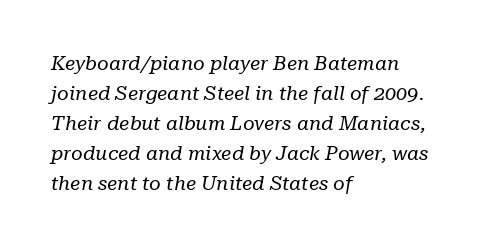
{"italic": "yes", "lean": "right", "slant_degrees": 10, "bold": "no", "underline": "no", "align": "left", "line_spacing": "normal", "line_spacing_ratio": 1.5, "letter_spacing": "normal", "letter_spacing_em": 0.0, "glyph_px": 20}
